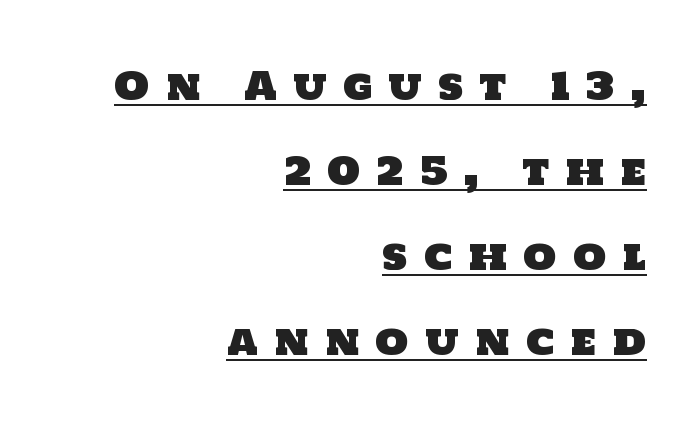
Q: Is the typeface a serif or a sans-serif typeface? A: Sans-serif.
Q: Is the text underlined? A: Yes.
Q: How is the paragraph aligned? A: Right-aligned.
Q: Is the spacing between letters normal or unusually wide? A: Unusually wide.
Q: Is the spacing between lines tight, normal or loose? A: Loose.
Q: Width (condensed, normal, or wide)? A: Normal.
Q: Stroke contrast? A: Low.
Q: x-height? A: Large.
Q: Monospaced? A: No.
